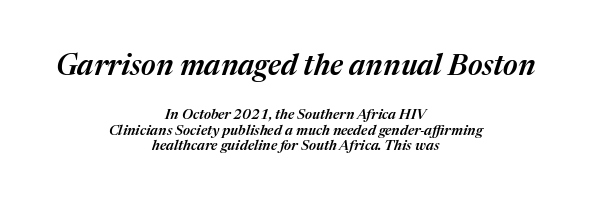
The image shows 29 px semibold type, italic (leaning right); set centered, tight line spacing (1.11x), normal letter spacing, not underlined; the first (top) block is 2.07x larger; medium stroke contrast and a medium x-height.
